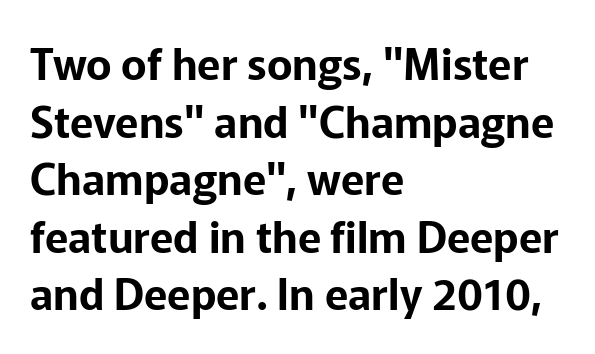
Compared with a centered layout, this one pins lines to the left instead. Examine the stroke ends and you'll find no serifs. Summary of vertical rhythm: regular, with standard interline spacing. Letters rest on an invisible, unmarked baseline. Italic: no, the glyphs are upright roman.
